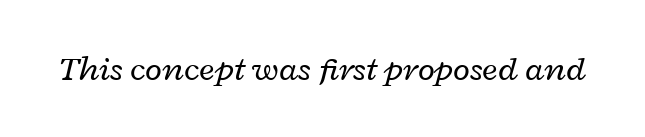
The image shows 35 px regular-weight, wide type, italic (leaning right); set normal letter spacing, not underlined; low stroke contrast and a medium x-height.
